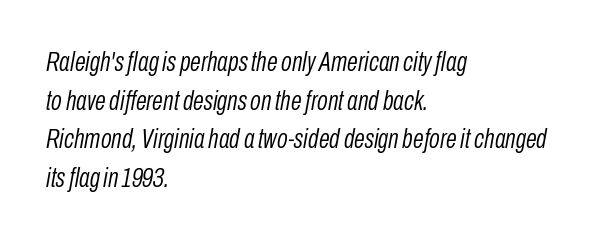
The image shows 28 px light, condensed type, italic (leaning right); set left-aligned, normal line spacing (1.38x), normal letter spacing, not underlined; low stroke contrast and a medium x-height.
